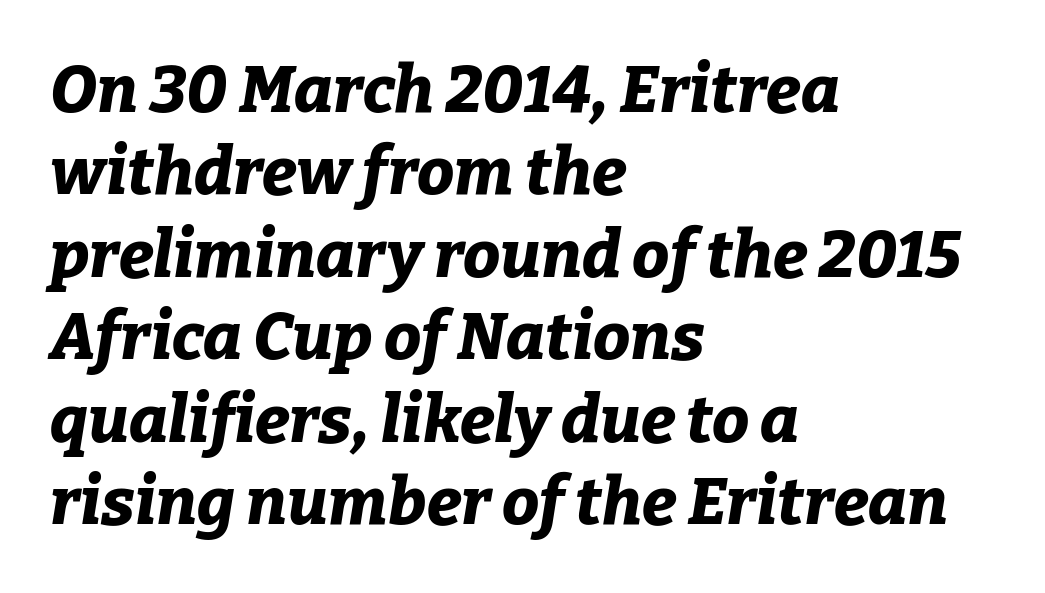
Q: Is the text bold? A: Yes.
Q: Is the text italic (slanted)? A: Yes, it leans right by about 9 degrees.
Q: Is the text underlined? A: No.
Q: How is the paragraph aligned? A: Left-aligned.
Q: Is the spacing between letters normal or unusually wide? A: Normal.
Q: Is the spacing between lines tight, normal or loose? A: Normal.
Q: Width (condensed, normal, or wide)? A: Normal.
Q: Stroke contrast? A: Low.
Q: x-height? A: Medium.
Q: Monospaced? A: No.
